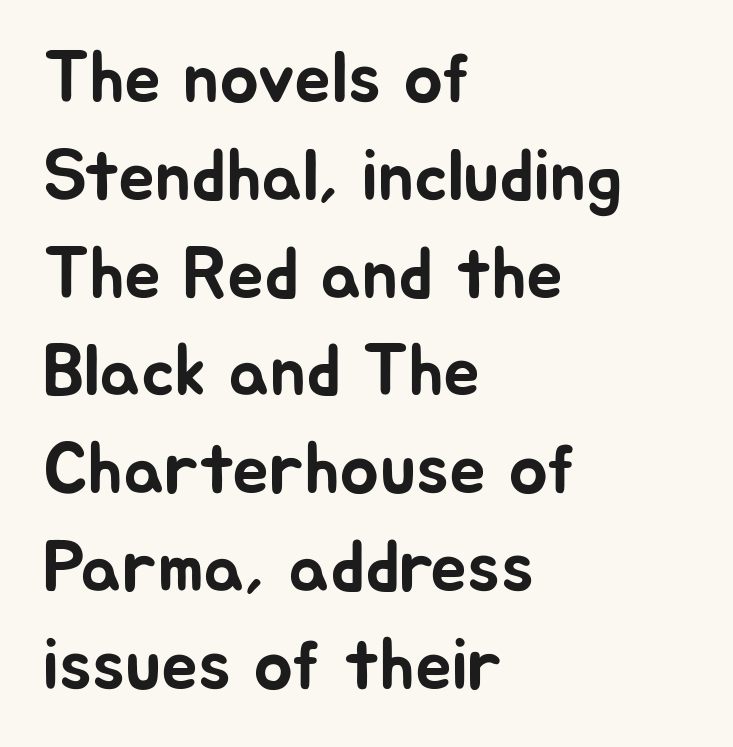
The image shows 73 px sans-serif type, upright; set left-aligned, normal line spacing (1.34x), normal letter spacing, not underlined; low stroke contrast and a medium x-height.
